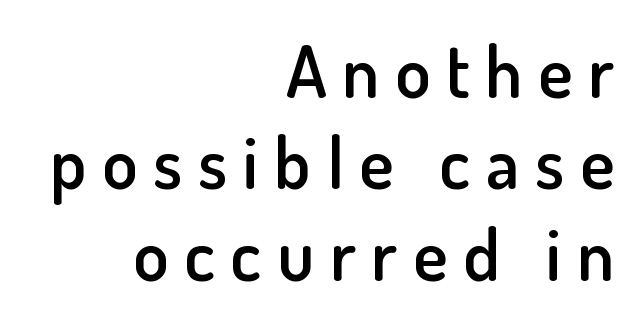
Each letter keeps its own natural width here, so spacing adapts to shape. You can tell it's not italic because the verticals are truly vertical. Every letter is mildly thick-stroked: semibold rather than bold. Where is the straight margin? On the right.
